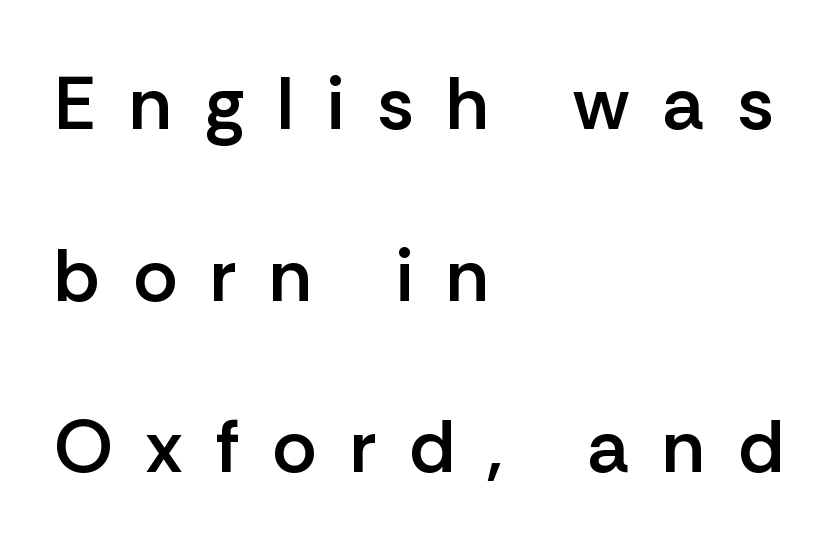
Q: Is the text bold? A: Semi-bold.
Q: Is the text italic (slanted)? A: No, it is upright.
Q: Is the typeface a serif or a sans-serif typeface? A: Sans-serif.
Q: Is the text underlined? A: No.
Q: How is the paragraph aligned? A: Left-aligned.
Q: Is the spacing between letters normal or unusually wide? A: Unusually wide.
Q: Is the spacing between lines tight, normal or loose? A: Loose.
Q: Width (condensed, normal, or wide)? A: Normal.
Q: Stroke contrast? A: Low.
Q: x-height? A: Medium.
Q: Monospaced? A: No.
